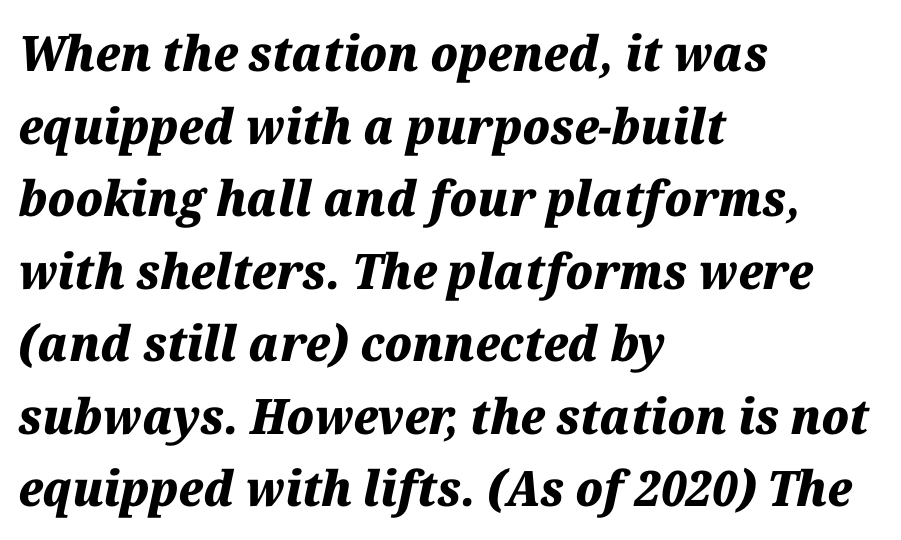
Descender tails drop into unmarked territory. A typesetter would call this proportional, since set widths differ per character. Chunky letters — that's bold for sure. The passage is arranged the way most books set body copy — flush left. The rendering applies a slant to the glyphs.
